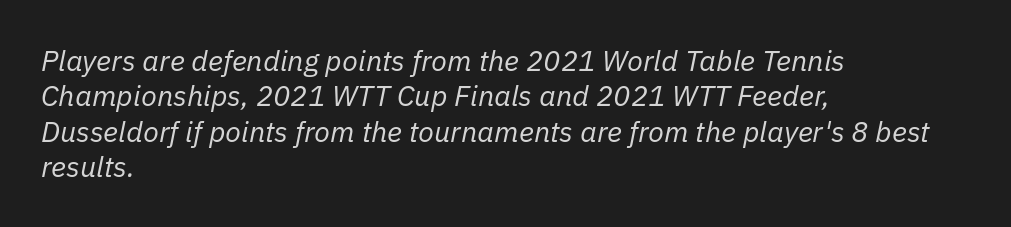
{"italic": "yes", "lean": "right", "slant_degrees": 11, "bold": "no", "weight": "regular", "width": "normal", "stroke_contrast": "low", "x_height": "medium", "monospaced": "no", "underline": "no", "align": "left", "line_spacing_ratio": 1.22, "letter_spacing": "normal", "letter_spacing_em": 0.0, "glyph_px": 29}
